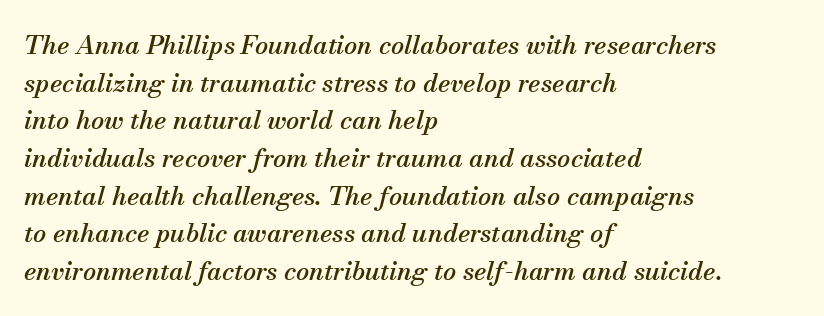
The image shows 26 px text type, italic (leaning right); set left-aligned, normal line spacing (1.45x), normal letter spacing, not underlined.
